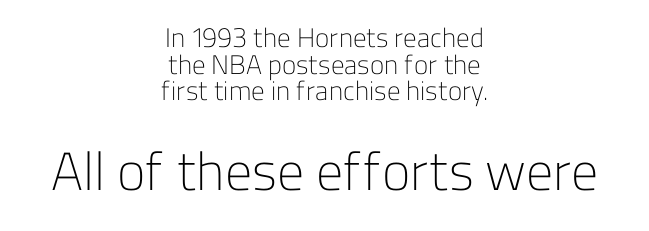
Q: Is the text bold? A: No.
Q: Is the text italic (slanted)? A: No, it is upright.
Q: Is the typeface a serif or a sans-serif typeface? A: Sans-serif.
Q: Is the text underlined? A: No.
Q: How is the paragraph aligned? A: Centered.
Q: Is the spacing between letters normal or unusually wide? A: Normal.
Q: Is the spacing between lines tight, normal or loose? A: Tight.
Q: Which block of text is set in a larger size, the first (top) or the second (bottom)? A: The second (bottom) one.
Q: Width (condensed, normal, or wide)? A: Normal.
Q: Stroke contrast? A: Low.
Q: x-height? A: Medium.
Q: Monospaced? A: No.
